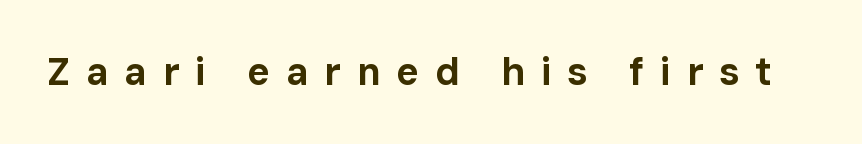
Q: Is the text bold? A: Yes.
Q: Is the text italic (slanted)? A: No, it is upright.
Q: Is the typeface a serif or a sans-serif typeface? A: Sans-serif.
Q: Is the text underlined? A: No.
Q: Is the spacing between letters normal or unusually wide? A: Unusually wide.
Q: Width (condensed, normal, or wide)? A: Normal.
Q: Stroke contrast? A: Low.
Q: x-height? A: Medium.
Q: Monospaced? A: No.
